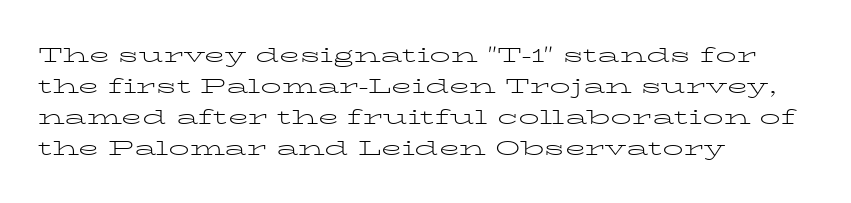
The image shows 21 px text type, upright; set left-aligned, normal line spacing (1.48x), normal letter spacing, not underlined.
